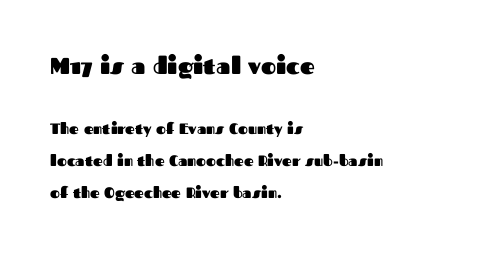
Q: Is the text bold? A: Yes.
Q: Is the text italic (slanted)? A: No, it is upright.
Q: Is the text underlined? A: No.
Q: How is the paragraph aligned? A: Left-aligned.
Q: Is the spacing between letters normal or unusually wide? A: Normal.
Q: Is the spacing between lines tight, normal or loose? A: Loose.
Q: Which block of text is set in a larger size, the first (top) or the second (bottom)? A: The first (top) one.
